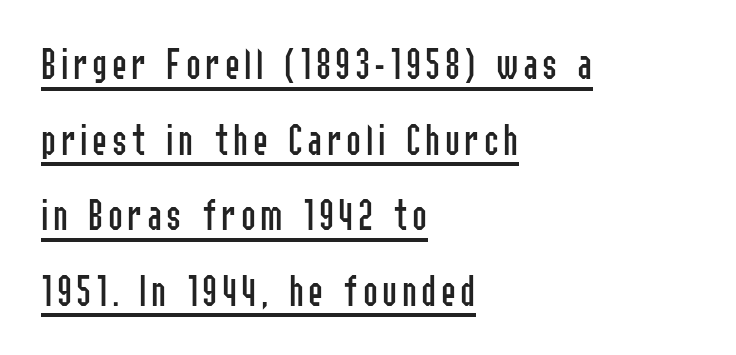
Q: Is the text bold? A: No.
Q: Is the text italic (slanted)? A: No, it is upright.
Q: Is the typeface a serif or a sans-serif typeface? A: Sans-serif.
Q: Is the text underlined? A: Yes.
Q: How is the paragraph aligned? A: Left-aligned.
Q: Is the spacing between lines tight, normal or loose? A: Normal.
Q: Width (condensed, normal, or wide)? A: Condensed.
Q: Stroke contrast? A: Low.
Q: x-height? A: Medium.
Q: Monospaced? A: No.
